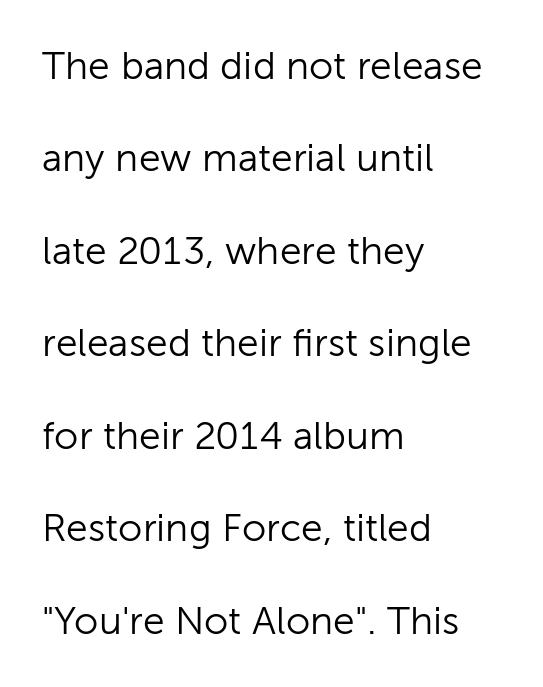
Q: Is the text bold? A: No.
Q: Is the text italic (slanted)? A: No, it is upright.
Q: Is the typeface a serif or a sans-serif typeface? A: Sans-serif.
Q: Is the text underlined? A: No.
Q: How is the paragraph aligned? A: Left-aligned.
Q: Is the spacing between letters normal or unusually wide? A: Normal.
Q: Is the spacing between lines tight, normal or loose? A: Loose.
Q: Width (condensed, normal, or wide)? A: Normal.
Q: Stroke contrast? A: Low.
Q: x-height? A: Medium.
Q: Monospaced? A: No.
